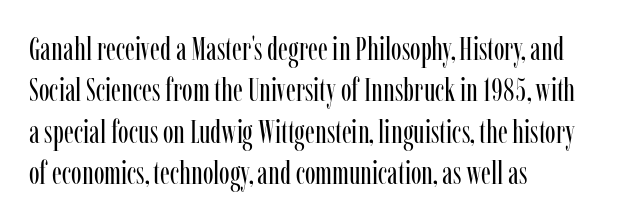
Q: Is the text bold? A: No.
Q: Is the text italic (slanted)? A: No, it is upright.
Q: Is the typeface a serif or a sans-serif typeface? A: Serif.
Q: Is the text underlined? A: No.
Q: How is the paragraph aligned? A: Left-aligned.
Q: Is the spacing between letters normal or unusually wide? A: Normal.
Q: Is the spacing between lines tight, normal or loose? A: Normal.
Q: Width (condensed, normal, or wide)? A: Condensed.
Q: Stroke contrast? A: Low.
Q: x-height? A: Medium.
Q: Monospaced? A: No.
